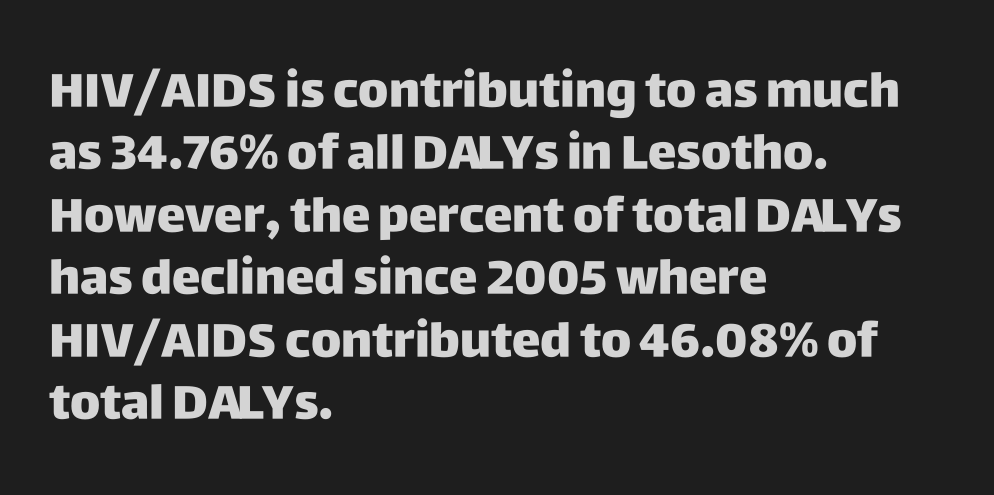
{"serif": "no", "italic": "no", "bold": "yes", "weight": "heavy", "width": "normal", "stroke_contrast": "low", "x_height": "large", "monospaced": "no", "underline": "no", "align": "left", "line_spacing": "normal", "line_spacing_ratio": 1.3, "letter_spacing": "normal", "letter_spacing_em": 0.0, "glyph_px": 48}
